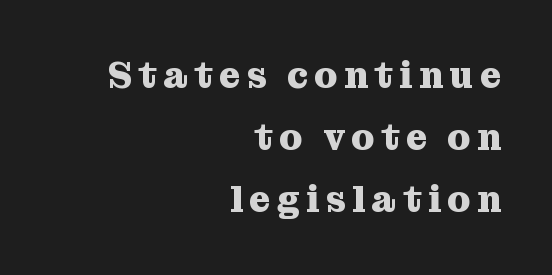
The image shows 37 px heavy serif type, upright; set right-aligned, normal line spacing (1.67x), not underlined; medium stroke contrast and a medium x-height.
